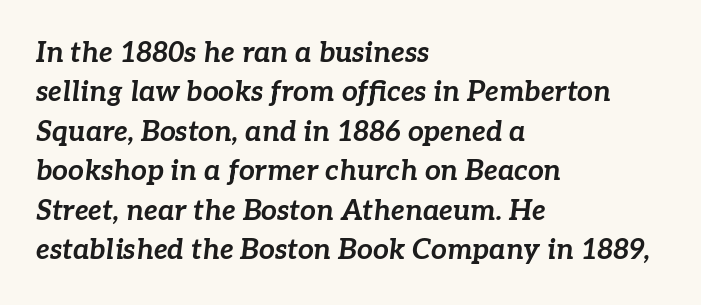
{"italic": "yes", "lean": "right", "slant_degrees": 7, "bold": "yes", "weight": "bold", "width": "normal", "stroke_contrast": "low", "x_height": "medium", "monospaced": "no", "underline": "no", "align": "left", "line_spacing": "normal", "line_spacing_ratio": 1.41, "letter_spacing": "normal", "letter_spacing_em": 0.0, "glyph_px": 28}
